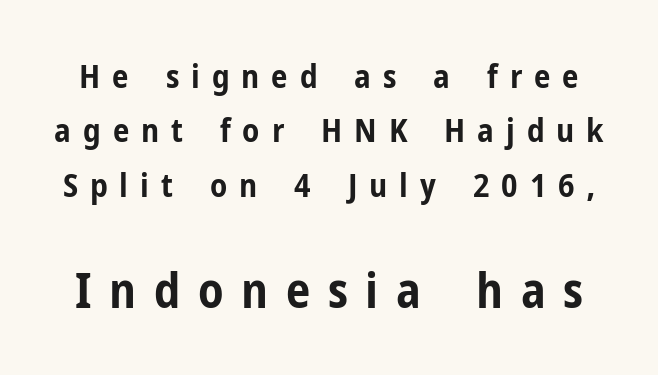
{"serif": "no", "italic": "no", "bold": "yes", "weight": "bold", "width": "condensed", "stroke_contrast": "low", "x_height": "medium", "monospaced": "no", "underline": "no", "line_spacing": "normal", "line_spacing_ratio": 1.65, "letter_spacing": "wide", "letter_spacing_em": 0.36, "larger_block": "second", "size_ratio": 1.48, "glyph_px": 49}
